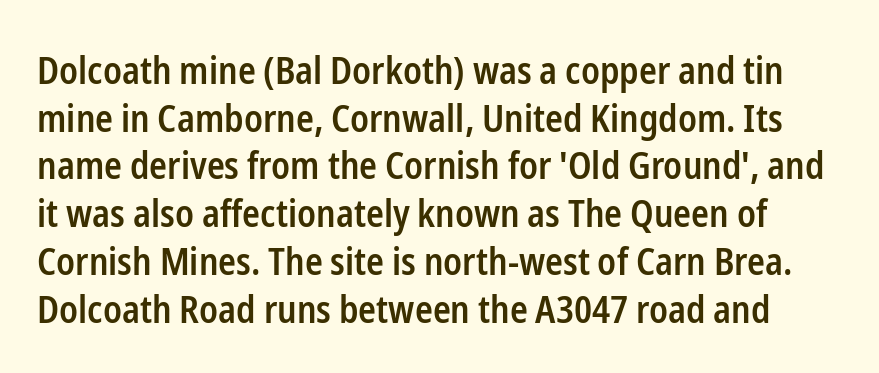
Q: Is the text bold? A: Semi-bold.
Q: Is the text italic (slanted)? A: No, it is upright.
Q: Is the typeface a serif or a sans-serif typeface? A: Sans-serif.
Q: Is the text underlined? A: No.
Q: Is the spacing between letters normal or unusually wide? A: Normal.
Q: Is the spacing between lines tight, normal or loose? A: Normal.
Q: Width (condensed, normal, or wide)? A: Condensed.
Q: Stroke contrast? A: Low.
Q: x-height? A: Medium.
Q: Monospaced? A: No.
